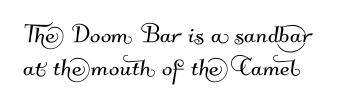
The image shows 31 px sans-serif type; set tight line spacing (1.05x), normal letter spacing, not underlined; medium stroke contrast and a small x-height.
